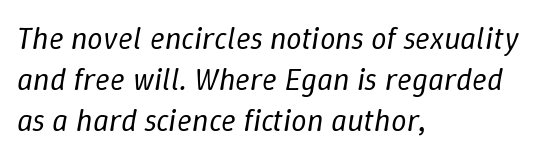
{"italic": "yes", "lean": "right", "slant_degrees": 9, "bold": "no", "weight": "regular", "width": "normal", "stroke_contrast": "low", "x_height": "medium", "monospaced": "no", "underline": "no", "align": "left", "line_spacing": "normal", "line_spacing_ratio": 1.32, "letter_spacing": "normal", "letter_spacing_em": 0.0, "glyph_px": 31}
